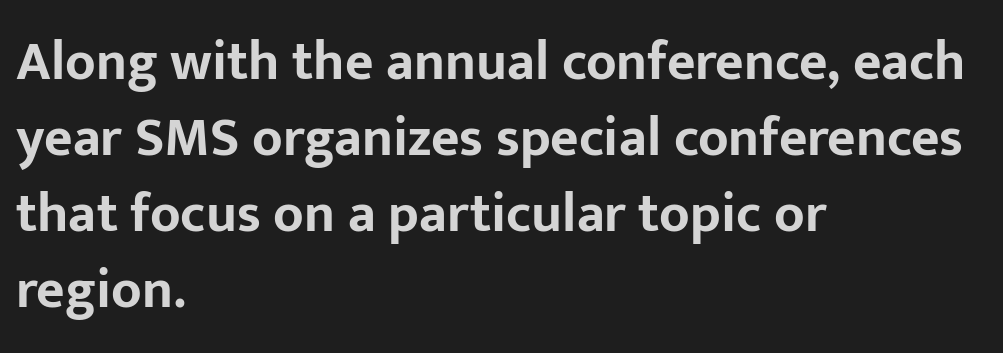
{"serif": "no", "italic": "no", "bold": "yes", "weight": "bold", "width": "normal", "stroke_contrast": "low", "x_height": "medium", "monospaced": "no", "underline": "no", "align": "left", "line_spacing": "normal", "line_spacing_ratio": 1.38, "letter_spacing": "normal", "letter_spacing_em": 0.0, "glyph_px": 55}
